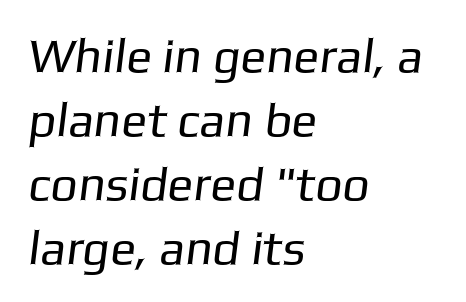
{"serif": "no", "bold": "no", "weight": "regular", "width": "normal", "stroke_contrast": "low", "x_height": "medium", "monospaced": "no", "underline": "no", "align": "left", "line_spacing": "normal", "line_spacing_ratio": 1.33, "letter_spacing": "normal", "letter_spacing_em": 0.0, "glyph_px": 48}
